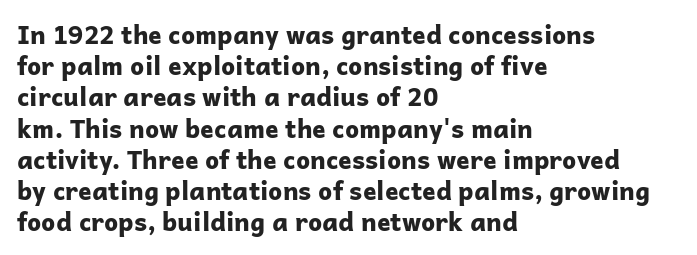
The image shows 25 px bold type, upright; set left-aligned, normal line spacing (1.25x), normal letter spacing, not underlined.
